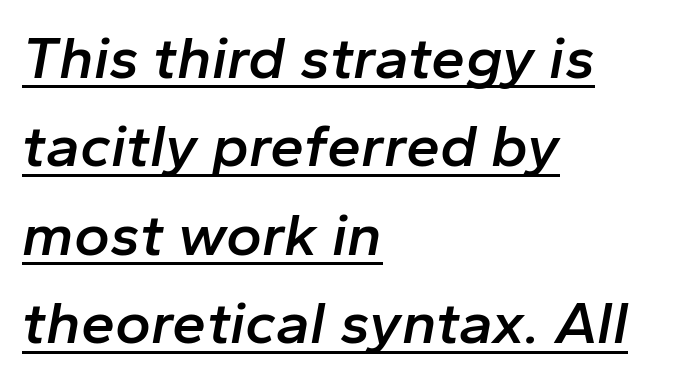
This sample uses plain, unmodified letter spacing. Here the designer chose a conventional face with non-uniform glyph widths. Does the lettering tilt? It does — this is italic. A baseline rule has been typeset under these characters. What's the leading like? Ordinary, nothing unusual.
